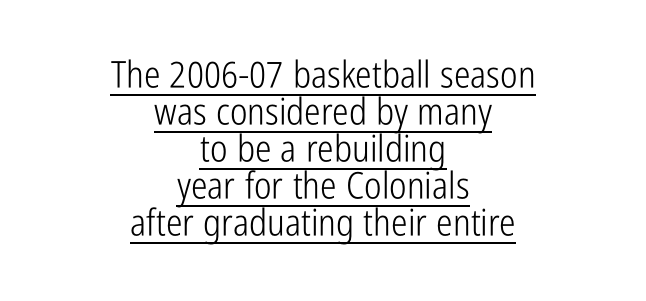
{"serif": "no", "italic": "no", "bold": "no", "weight": "light", "width": "condensed", "stroke_contrast": "low", "x_height": "medium", "monospaced": "no", "underline": "yes", "align": "center", "line_spacing": "tight", "line_spacing_ratio": 1.0, "letter_spacing": "normal", "letter_spacing_em": 0.0, "glyph_px": 37}
